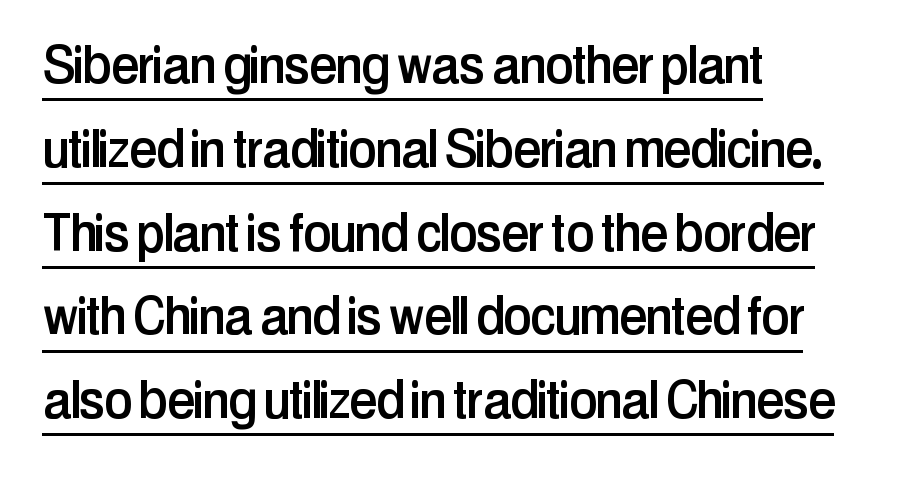
The image shows 63 px condensed sans-serif type, upright; set left-aligned, normal line spacing (1.33x), normal letter spacing, underlined; low stroke contrast and a medium x-height.
